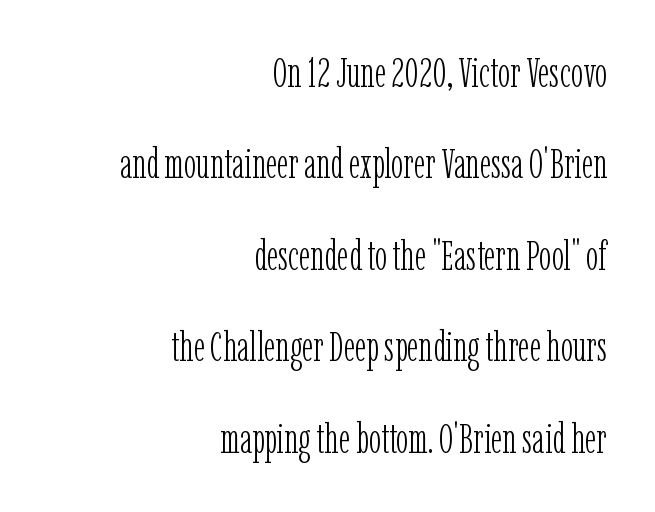
The rendering keeps characters at their native spacing. Honestly, the rows look like they've been pulled way apart. Line ends are locked; line starts wander. Unbolded letterforms with no extra heft. Spacing verdict: proportional, widths tailored to each character.
